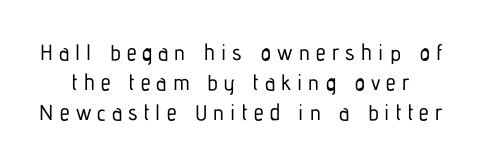
The image shows 22 px text type, upright; set normal line spacing (1.36x), unusually wide letter spacing (+0.28 em), not underlined.
